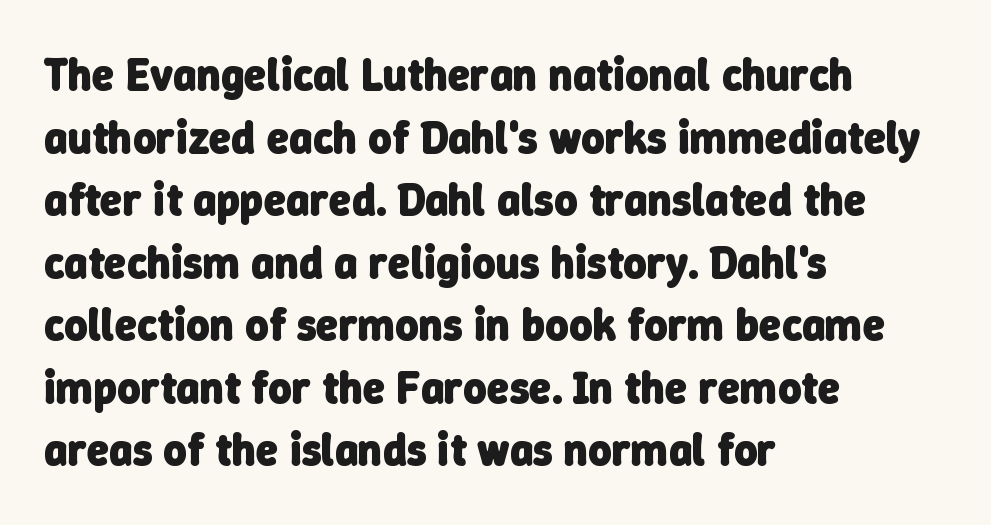
Varying glyph widths throughout — classic text-font behaviour. The lines sit at an ordinary, default distance from one another. Unmarked baselines from the first word to the last. Does the copy run flush right? No — it runs flush left. Letter spacing: default.
